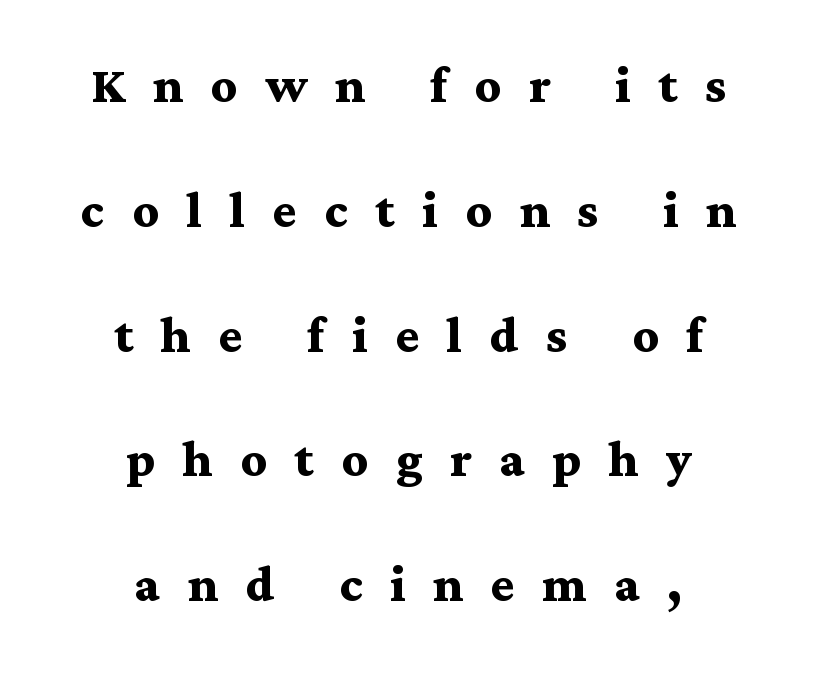
Q: Is the text bold? A: Yes.
Q: Is the text italic (slanted)? A: No, it is upright.
Q: Is the typeface a serif or a sans-serif typeface? A: Serif.
Q: Is the text underlined? A: No.
Q: How is the paragraph aligned? A: Centered.
Q: Is the spacing between letters normal or unusually wide? A: Unusually wide.
Q: Is the spacing between lines tight, normal or loose? A: Loose.
Q: Width (condensed, normal, or wide)? A: Wide.
Q: Stroke contrast? A: Medium.
Q: x-height? A: Medium.
Q: Monospaced? A: No.
